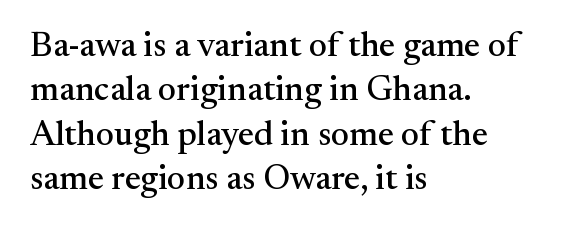
The image shows 35 px serif type, upright; set left-aligned, normal line spacing (1.27x), normal letter spacing, not underlined; medium stroke contrast and a small x-height.
